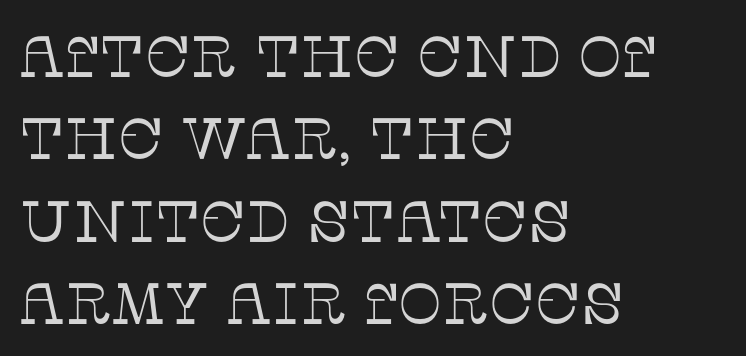
{"serif": "yes", "italic": "no", "bold": "no", "weight": "thin", "width": "normal", "stroke_contrast": "low", "x_height": "large", "monospaced": "no", "underline": "no", "align": "left", "line_spacing": "normal", "line_spacing_ratio": 1.42, "letter_spacing": "normal", "letter_spacing_em": 0.0, "glyph_px": 58}
